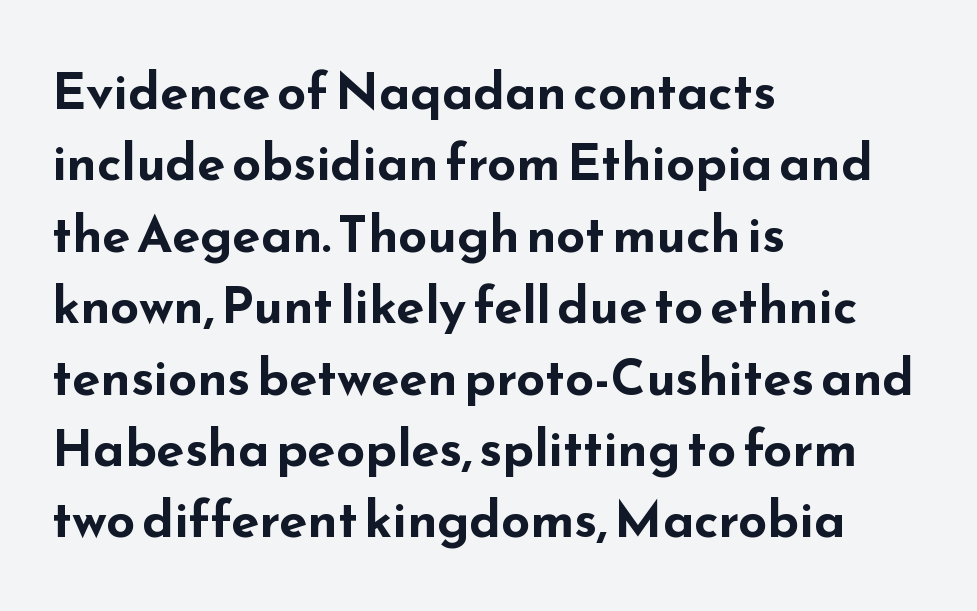
Q: Is the text bold? A: Yes.
Q: Is the text italic (slanted)? A: No, it is upright.
Q: Is the typeface a serif or a sans-serif typeface? A: Sans-serif.
Q: Is the text underlined? A: No.
Q: How is the paragraph aligned? A: Left-aligned.
Q: Is the spacing between letters normal or unusually wide? A: Normal.
Q: Is the spacing between lines tight, normal or loose? A: Normal.
Q: Width (condensed, normal, or wide)? A: Wide.
Q: Stroke contrast? A: Low.
Q: x-height? A: Small.
Q: Monospaced? A: No.
